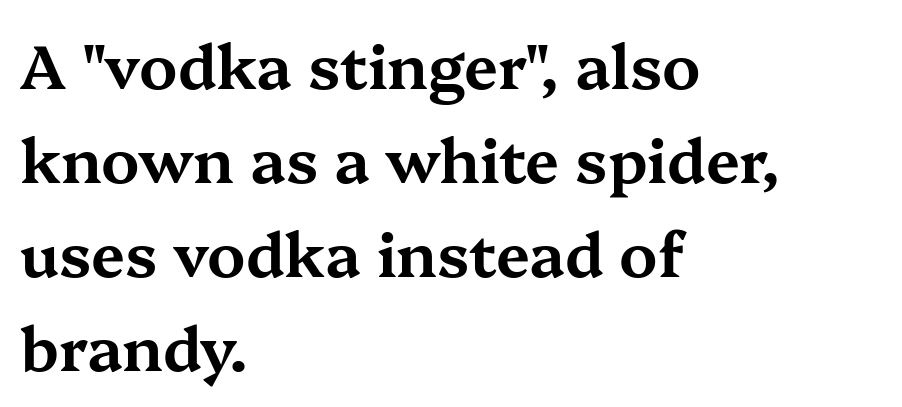
Summary of vertical rhythm: regular, with standard interline spacing. Every row of glyphs begins at an identical x-position on the left. This rendering features lettering with no underline. Varying glyph widths throughout — classic text-font behaviour. I'd call this a serif setting — the letters wear small feet. In terms of letterspacing, this is plain default setting.
